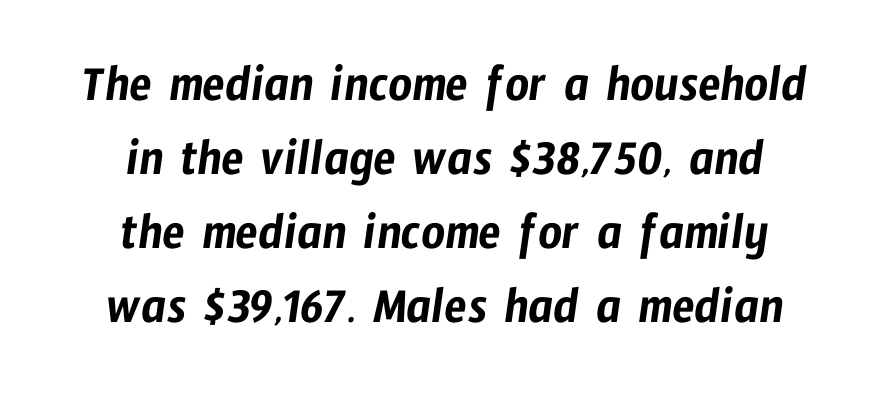
Q: Is the typeface a serif or a sans-serif typeface? A: Sans-serif.
Q: Is the text underlined? A: No.
Q: How is the paragraph aligned? A: Centered.
Q: Is the spacing between letters normal or unusually wide? A: Normal.
Q: Is the spacing between lines tight, normal or loose? A: Normal.
Q: Width (condensed, normal, or wide)? A: Condensed.
Q: Stroke contrast? A: Low.
Q: x-height? A: Medium.
Q: Monospaced? A: No.
